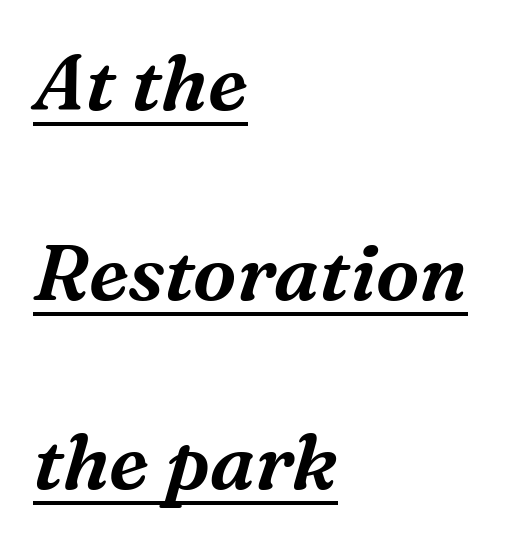
This sample uses plain, unmodified letter spacing. The paragraph has a hard left edge and a soft right edge. If you drew a line through each stem, it would be angled. Does a line run under the words? Yes, clearly.
